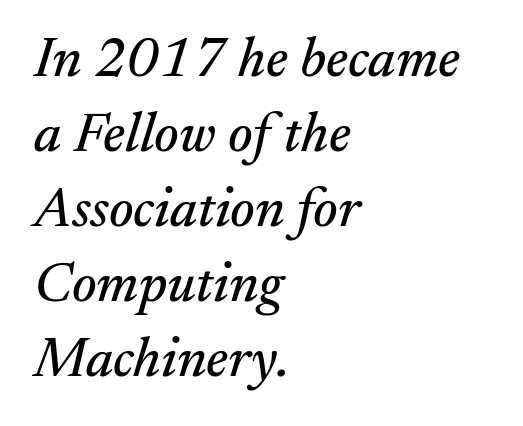
{"serif": "yes", "italic": "yes", "lean": "right", "slant_degrees": 17, "width": "normal", "stroke_contrast": "medium", "x_height": "small", "monospaced": "no", "underline": "no", "align": "left", "line_spacing": "normal", "line_spacing_ratio": 1.34, "letter_spacing": "normal", "letter_spacing_em": 0.0, "glyph_px": 56}
